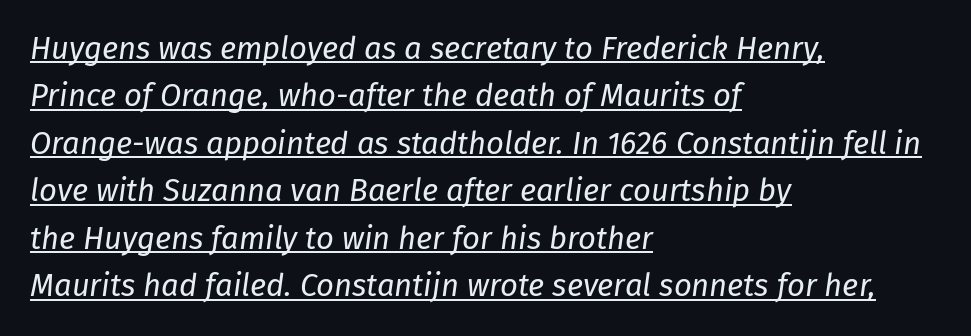
{"italic": "yes", "lean": "right", "slant_degrees": 8, "bold": "no", "weight": "regular", "width": "normal", "stroke_contrast": "low", "x_height": "medium", "monospaced": "no", "underline": "yes", "align": "left", "line_spacing": "normal", "line_spacing_ratio": 1.53, "letter_spacing": "normal", "letter_spacing_em": 0.0, "glyph_px": 31}
